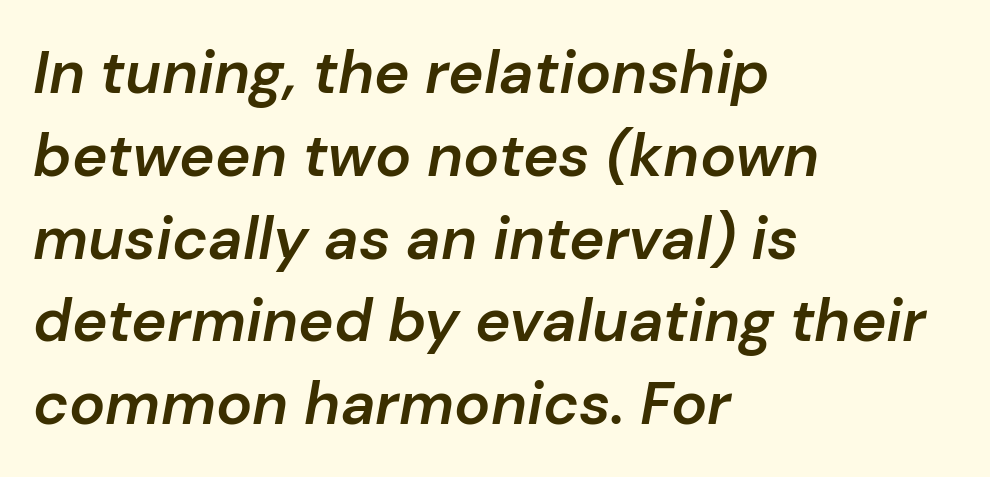
The image shows 60 px semibold type, italic (leaning right); set left-aligned, normal line spacing (1.38x), normal letter spacing, not underlined; low stroke contrast and a medium x-height.
